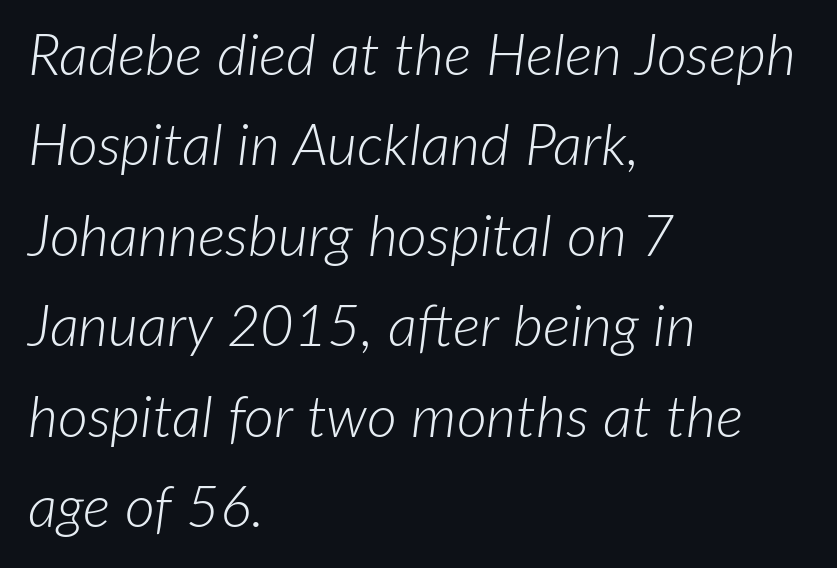
The image shows 58 px light type, italic (leaning right); set left-aligned, normal line spacing (1.56x), normal letter spacing, not underlined; low stroke contrast and a medium x-height.
